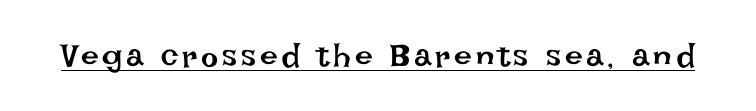
Q: Is the text bold? A: No.
Q: Is the text italic (slanted)? A: No, it is upright.
Q: Is the text underlined? A: Yes.
Q: Width (condensed, normal, or wide)? A: Normal.
Q: Stroke contrast? A: Low.
Q: x-height? A: Large.
Q: Monospaced? A: No.
